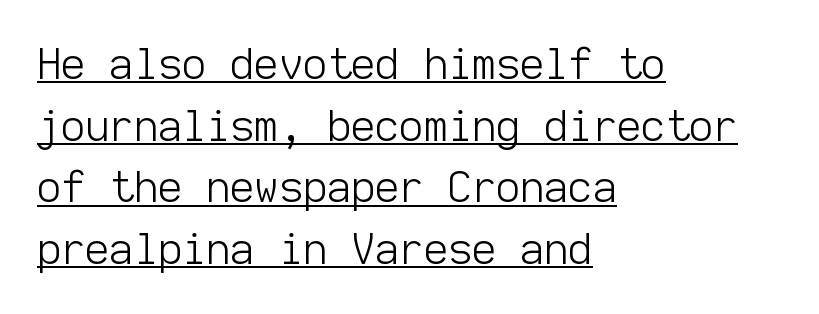
All the whitespace from short lines collects on the right. Grotesque or geometric, the face here clearly has no serifs. Posture: vertical. Short note: letters normally spaced. Students, observe the line beneath the letters — that is underlining. What's the leading like? Ordinary, nothing unusual.
